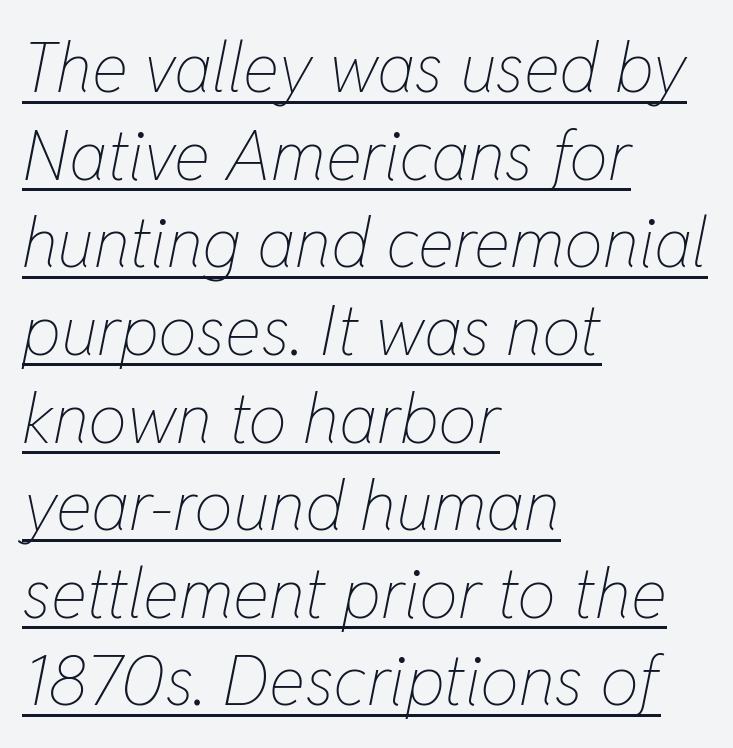
{"italic": "yes", "lean": "right", "slant_degrees": 11, "bold": "no", "weight": "thin", "width": "condensed", "stroke_contrast": "low", "x_height": "medium", "monospaced": "no", "underline": "yes", "align": "left", "line_spacing": "normal", "line_spacing_ratio": 1.27, "letter_spacing": "normal", "letter_spacing_em": 0.0, "glyph_px": 69}
